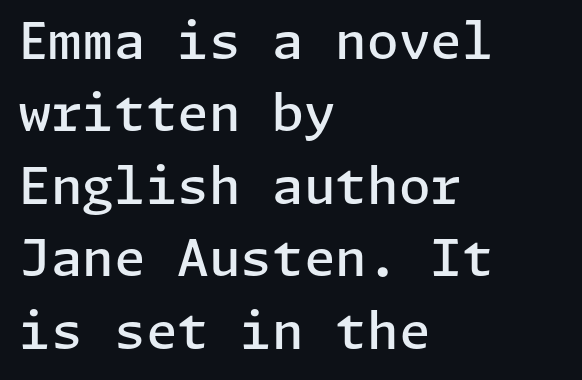
{"serif": "no", "italic": "no", "bold": "semi", "weight": "semibold", "width": "normal", "stroke_contrast": "low", "x_height": "medium", "underline": "no", "align": "left", "line_spacing": "normal", "line_spacing_ratio": 1.42, "letter_spacing": "normal", "letter_spacing_em": 0.0, "glyph_px": 51}
